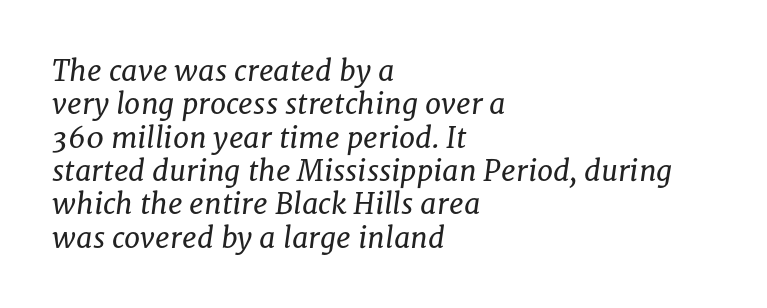
To sum up the face: it has serifs. Think standard paragraph weight, or any step lighter than that. Any mark beneath the type? The region is blank. Line starts are locked; line ends wander. Slant detected: the letters are inclined.
